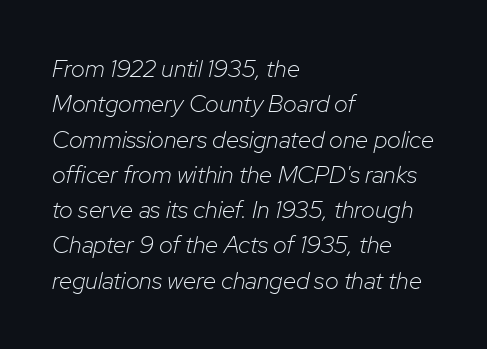
Q: Is the text bold? A: No.
Q: Is the text italic (slanted)? A: Yes, it leans right by about 12 degrees.
Q: Is the text underlined? A: No.
Q: How is the paragraph aligned? A: Left-aligned.
Q: Is the spacing between letters normal or unusually wide? A: Normal.
Q: Is the spacing between lines tight, normal or loose? A: Normal.
